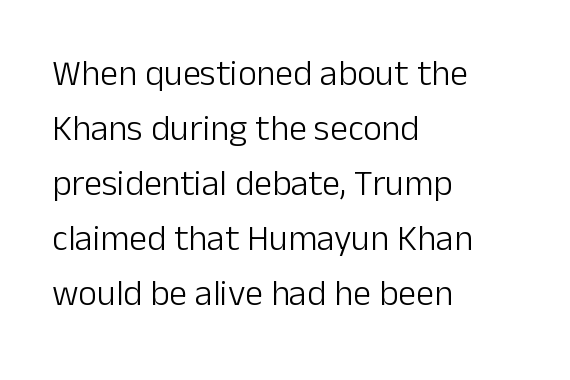
The image shows 36 px light sans-serif type, upright; set left-aligned, normal line spacing (1.53x), normal letter spacing, not underlined; low stroke contrast and a medium x-height.
